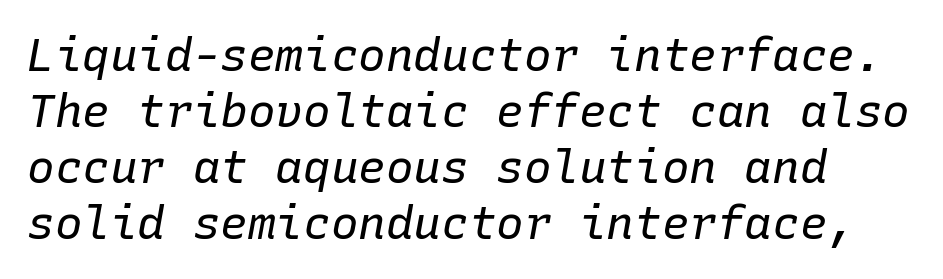
{"italic": "yes", "lean": "right", "slant_degrees": 10, "bold": "no", "weight": "regular", "width": "normal", "stroke_contrast": "low", "x_height": "medium", "monospaced": "yes", "underline": "no", "line_spacing_ratio": 1.22, "letter_spacing": "normal", "letter_spacing_em": 0.0, "glyph_px": 46}
